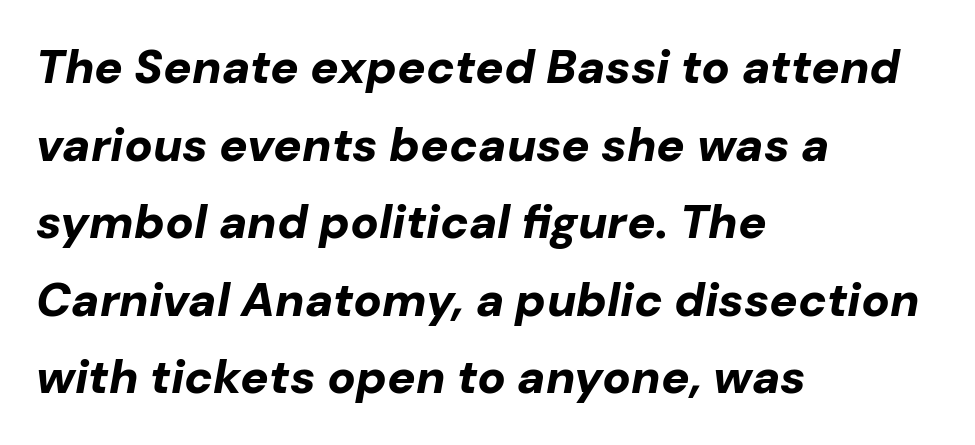
{"italic": "yes", "lean": "right", "slant_degrees": 10, "bold": "yes", "weight": "bold", "width": "normal", "stroke_contrast": "low", "x_height": "medium", "monospaced": "no", "underline": "no", "align": "left", "line_spacing": "normal", "line_spacing_ratio": 1.65, "letter_spacing": "normal", "letter_spacing_em": 0.0, "glyph_px": 47}
